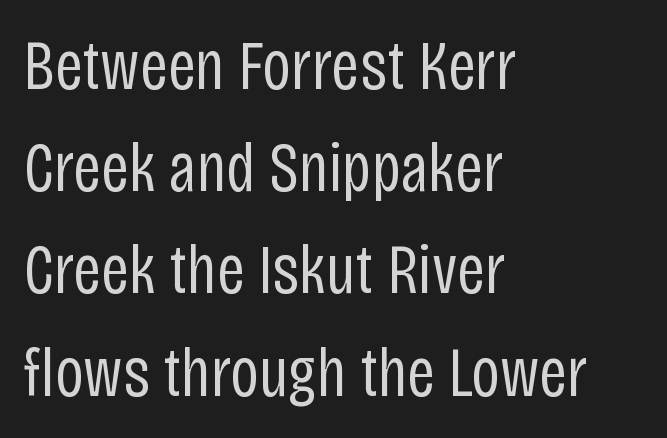
The passage is arranged the way most books set body copy — flush left. The strip under each line holds only bare page. The font family rendered here belongs to the sans-serif group. Students, note that the glyphs here touch the page at normal intervals.
